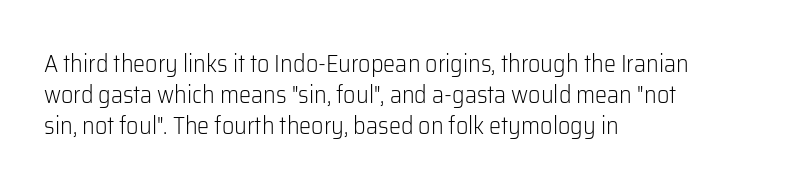
Q: Is the text bold? A: No.
Q: Is the text italic (slanted)? A: No, it is upright.
Q: Is the text underlined? A: No.
Q: How is the paragraph aligned? A: Left-aligned.
Q: Is the spacing between letters normal or unusually wide? A: Normal.
Q: Is the spacing between lines tight, normal or loose? A: Normal.
